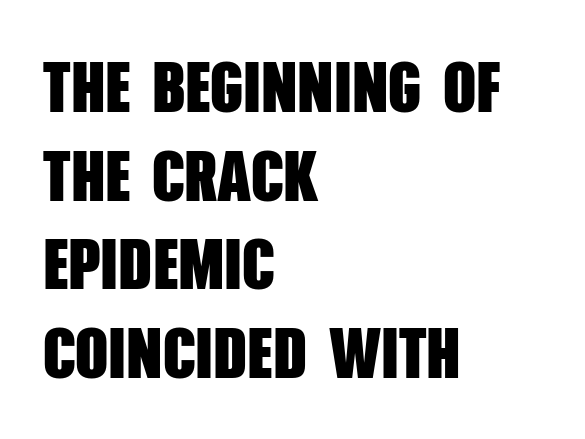
Strong, thick strokes mark this as bold type. The text was rendered using a sans face with plain stroke endings. Any mark beneath the type? The region is blank. A typesetter would call this zero additional tracking. Reading down the block, your eye returns to a fixed left position each line.
